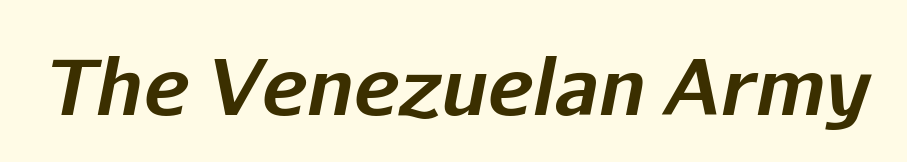
The characters look thick and weighty, a clear bold. Inter-character spacing is left at the font's built-in metrics. Italic? Definitely — the glyphs are oblique. Descenders are the only things crossing below the line.
